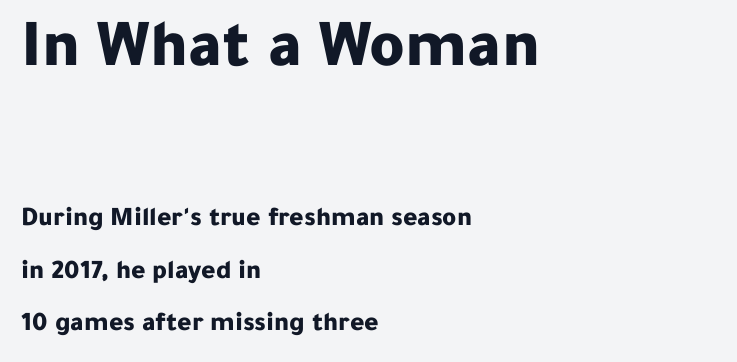
Q: Is the text bold? A: Yes.
Q: Is the text italic (slanted)? A: No, it is upright.
Q: Is the typeface a serif or a sans-serif typeface? A: Sans-serif.
Q: Is the text underlined? A: No.
Q: How is the paragraph aligned? A: Left-aligned.
Q: Is the spacing between letters normal or unusually wide? A: Normal.
Q: Is the spacing between lines tight, normal or loose? A: Loose.
Q: Which block of text is set in a larger size, the first (top) or the second (bottom)? A: The first (top) one.
Q: Width (condensed, normal, or wide)? A: Normal.
Q: Stroke contrast? A: Low.
Q: x-height? A: Medium.
Q: Monospaced? A: No.
